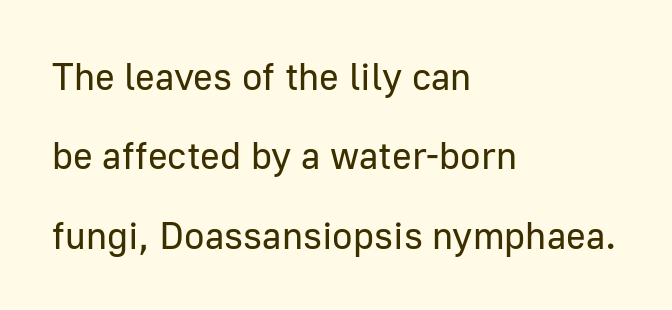
The image shows 38 px regular-weight sans-serif type, upright; set left-aligned, loose line spacing (2.09x), normal letter spacing, not underlined; low stroke contrast and a medium x-height.
